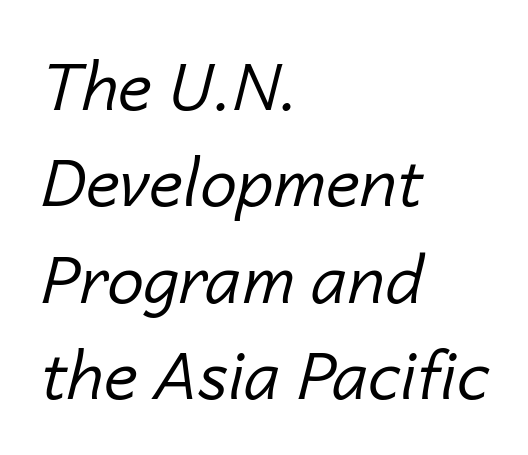
Q: Is the text bold? A: No.
Q: Is the text italic (slanted)? A: Yes, it leans right by about 14 degrees.
Q: Is the text underlined? A: No.
Q: How is the paragraph aligned? A: Left-aligned.
Q: Is the spacing between letters normal or unusually wide? A: Normal.
Q: Is the spacing between lines tight, normal or loose? A: Normal.
Q: Width (condensed, normal, or wide)? A: Normal.
Q: Stroke contrast? A: Low.
Q: x-height? A: Medium.
Q: Monospaced? A: No.
